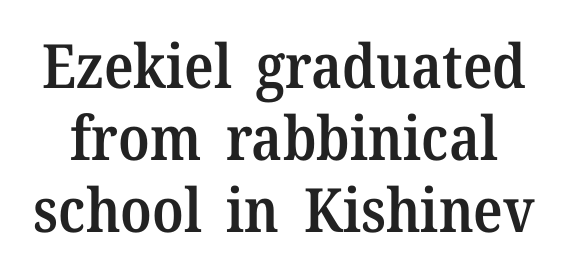
The image shows 61 px semibold serif type, upright; set line spacing 1.18x, normal letter spacing, not underlined; medium stroke contrast and a medium x-height.
